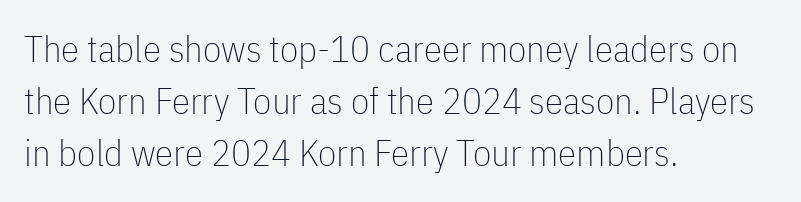
{"serif": "no", "italic": "no", "bold": "no", "weight": "thin", "width": "condensed", "stroke_contrast": "low", "x_height": "medium", "monospaced": "no", "underline": "no", "align": "left", "line_spacing": "normal", "line_spacing_ratio": 1.41, "letter_spacing": "normal", "letter_spacing_em": 0.0, "glyph_px": 37}
